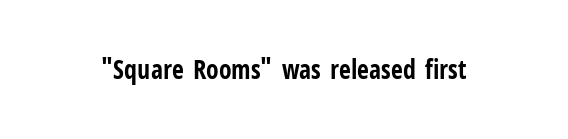
Q: Is the text bold? A: Yes.
Q: Is the text italic (slanted)? A: No, it is upright.
Q: Is the text underlined? A: No.
Q: Is the spacing between letters normal or unusually wide? A: Normal.
